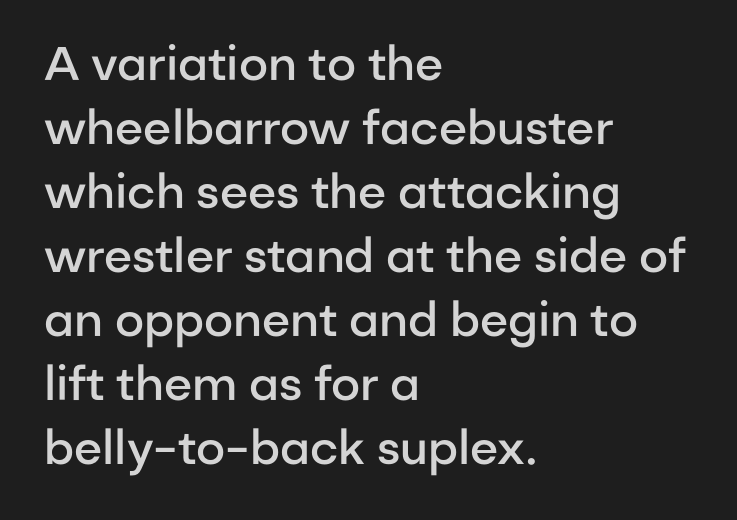
Q: Is the text bold? A: Semi-bold.
Q: Is the text italic (slanted)? A: No, it is upright.
Q: Is the typeface a serif or a sans-serif typeface? A: Sans-serif.
Q: Is the text underlined? A: No.
Q: How is the paragraph aligned? A: Left-aligned.
Q: Is the spacing between letters normal or unusually wide? A: Normal.
Q: Is the spacing between lines tight, normal or loose? A: Normal.
Q: Width (condensed, normal, or wide)? A: Normal.
Q: Stroke contrast? A: Low.
Q: x-height? A: Medium.
Q: Monospaced? A: No.
